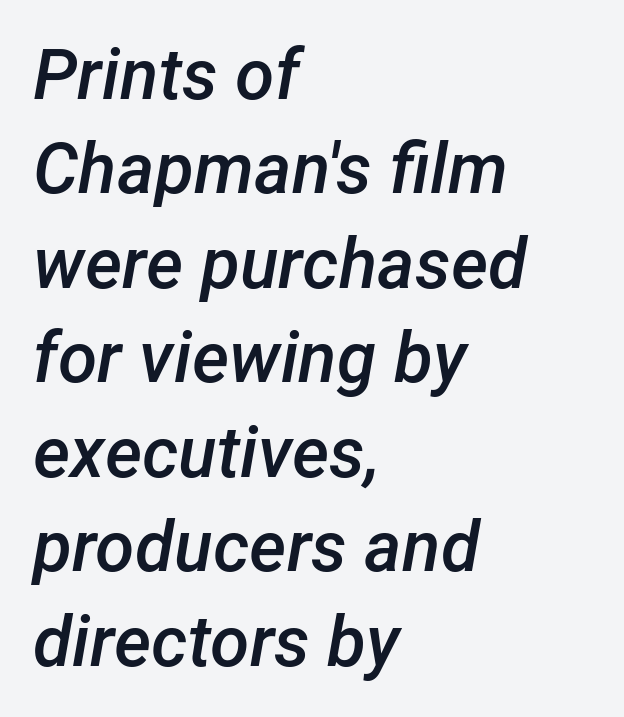
This sample has the flowing, uneven cadence of proportional lettering. The space directly below the letters is spotless. Look at the stroke-to-counter ratio: somewhat heavy, a semibold. Every character sits at an angle, as italics do.
